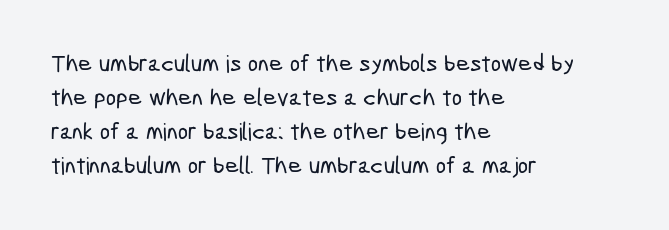
Successive baselines arrive at the customary interval. Caption: multi-line text, flush left, ragged right. Honestly, there is no underline to notice here at all. Letter spacing: default.
